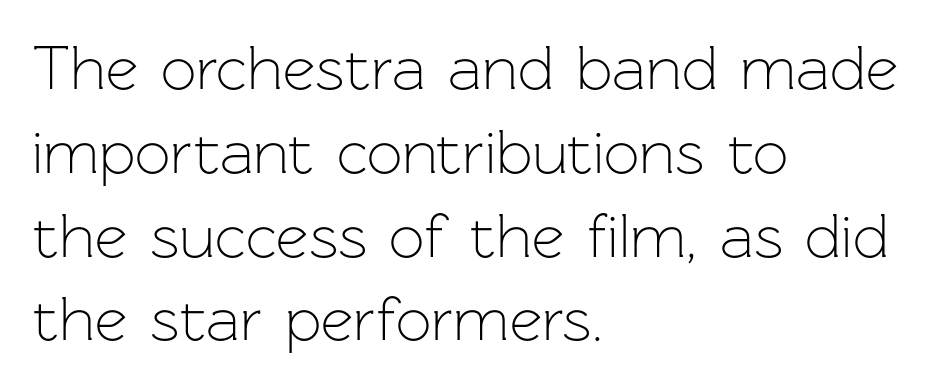
Q: Is the text bold? A: No.
Q: Is the text italic (slanted)? A: No, it is upright.
Q: Is the typeface a serif or a sans-serif typeface? A: Sans-serif.
Q: Is the text underlined? A: No.
Q: How is the paragraph aligned? A: Left-aligned.
Q: Is the spacing between letters normal or unusually wide? A: Normal.
Q: Is the spacing between lines tight, normal or loose? A: Normal.
Q: Width (condensed, normal, or wide)? A: Normal.
Q: Stroke contrast? A: Low.
Q: x-height? A: Medium.
Q: Monospaced? A: No.
